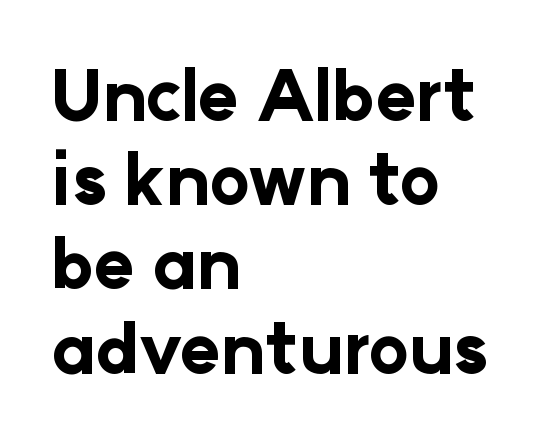
The image shows 69 px bold sans-serif type, upright; set left-aligned, line spacing 1.22x, normal letter spacing, not underlined; low stroke contrast and a medium x-height.
